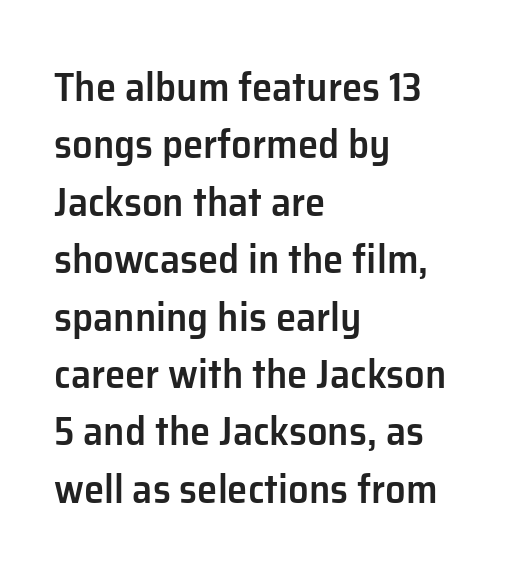
{"serif": "no", "italic": "no", "bold": "semi", "weight": "semibold", "width": "normal", "stroke_contrast": "low", "x_height": "medium", "monospaced": "no", "underline": "no", "align": "left", "line_spacing": "normal", "line_spacing_ratio": 1.4, "letter_spacing": "normal", "letter_spacing_em": 0.0, "glyph_px": 41}
